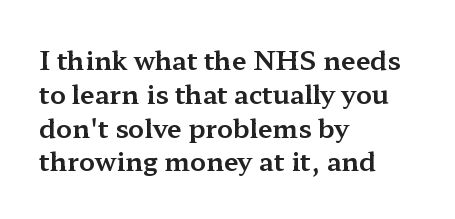
The ragged edge is on the right, which tells us the setting is flush left. How would I describe the line gaps? Plain and ordinary. This is the regular roman posture of the typeface. Only glyphs here, with clear space below each row.
